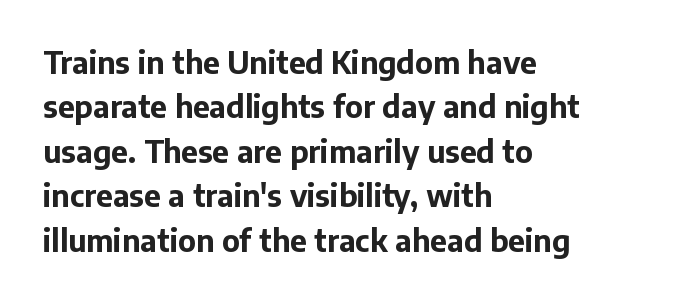
The image shows 30 px bold sans-serif type, upright; set left-aligned, normal line spacing (1.48x), normal letter spacing, not underlined; low stroke contrast and a medium x-height.
